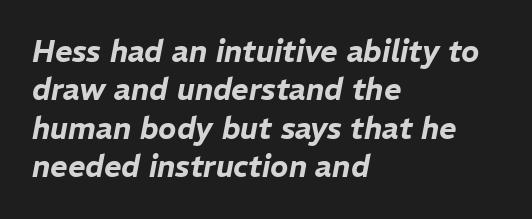
{"italic": "yes", "lean": "right", "slant_degrees": 11, "width": "normal", "stroke_contrast": "low", "x_height": "medium", "monospaced": "no", "underline": "no", "align": "left", "line_spacing": "normal", "line_spacing_ratio": 1.28, "letter_spacing": "normal", "letter_spacing_em": 0.0, "glyph_px": 30}
